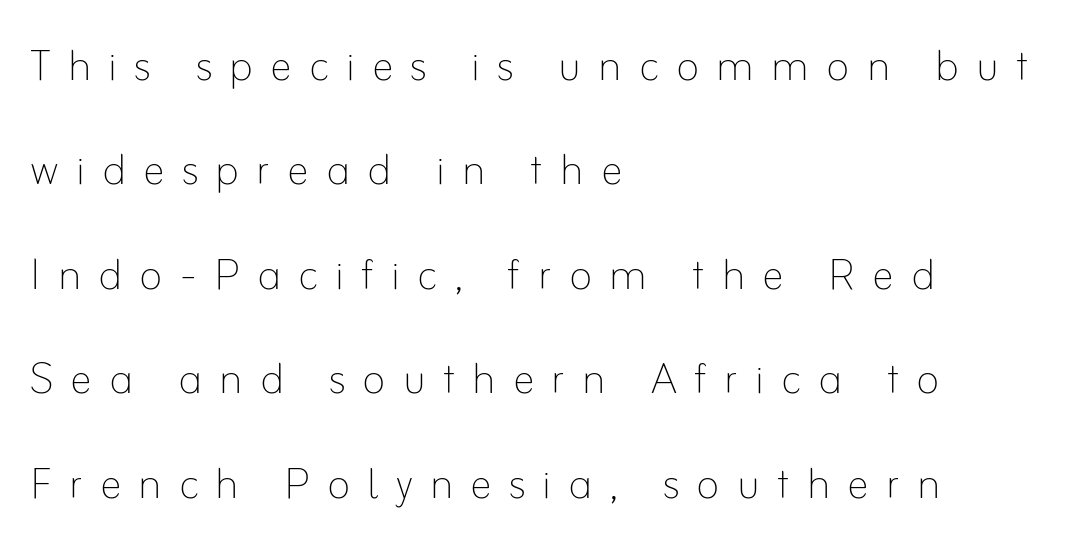
The image shows 55 px thin type, upright; set left-aligned, loose line spacing (1.9x), unusually wide letter spacing (+0.31 em), not underlined; low stroke contrast and a small x-height.
